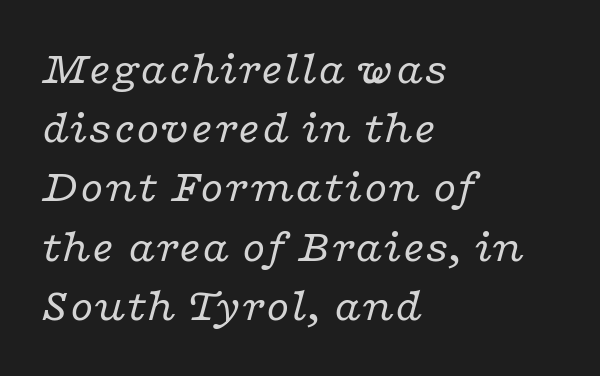
Q: Is the text bold? A: No.
Q: Is the text italic (slanted)? A: Yes, it leans right by about 16 degrees.
Q: Is the typeface a serif or a sans-serif typeface? A: Serif.
Q: Is the text underlined? A: No.
Q: How is the paragraph aligned? A: Left-aligned.
Q: Is the spacing between letters normal or unusually wide? A: Normal.
Q: Is the spacing between lines tight, normal or loose? A: Normal.
Q: Width (condensed, normal, or wide)? A: Wide.
Q: Stroke contrast? A: Low.
Q: x-height? A: Medium.
Q: Monospaced? A: No.
